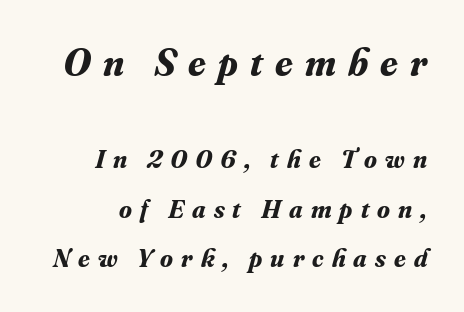
The image shows 39 px bold serif type, italic (leaning right); set loose line spacing (1.9x), unusually wide letter spacing (+0.31 em), not underlined; the first (top) block is 1.5x larger; medium stroke contrast and a small x-height.
